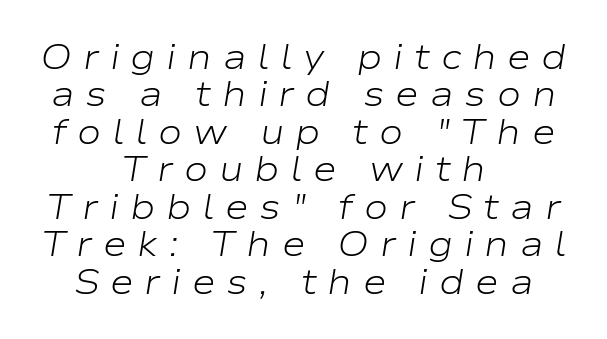
Q: Is the text bold? A: No.
Q: Is the text italic (slanted)? A: Yes, it leans right by about 9 degrees.
Q: Is the text underlined? A: No.
Q: How is the paragraph aligned? A: Centered.
Q: Is the spacing between letters normal or unusually wide? A: Unusually wide.
Q: Is the spacing between lines tight, normal or loose? A: Tight.
Q: Width (condensed, normal, or wide)? A: Wide.
Q: Stroke contrast? A: Low.
Q: x-height? A: Medium.
Q: Monospaced? A: No.
